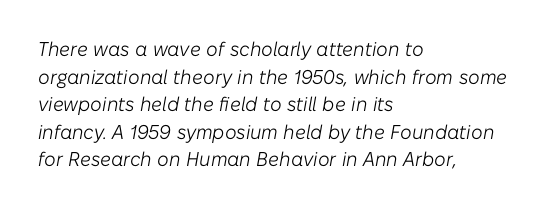
The passage shown leans; its letterforms are oblique. Summary of vertical rhythm: regular, with standard interline spacing. Ink coverage per letter is moderate at most. A clean baseline with only descenders dipping below it.
